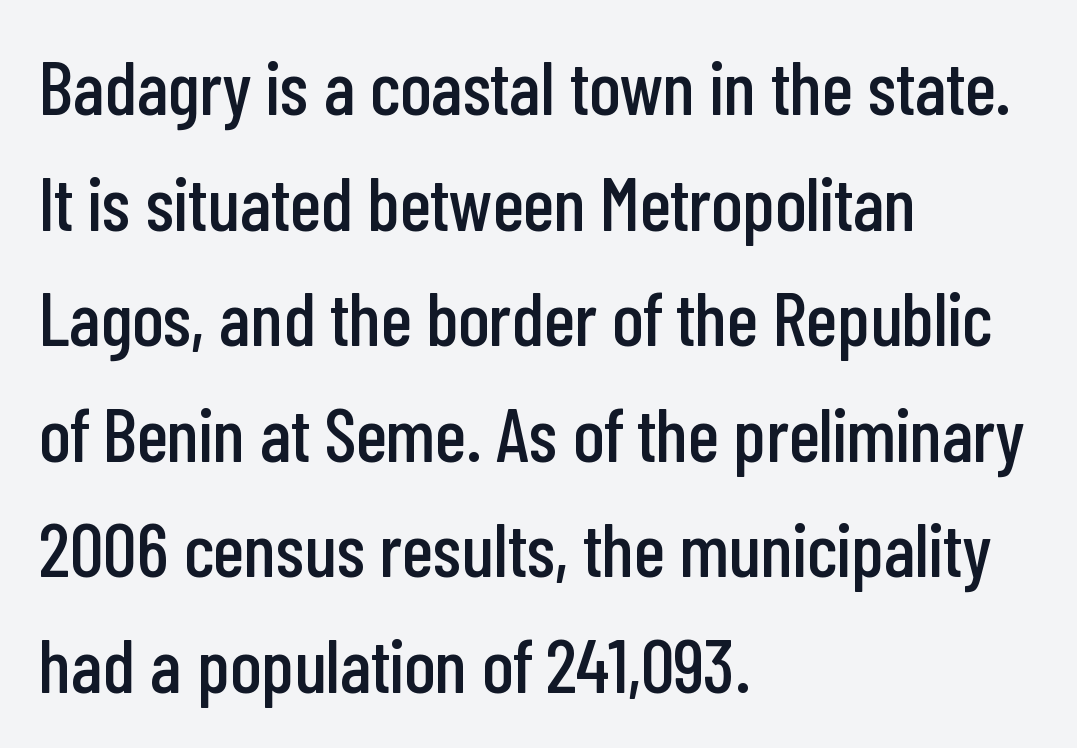
{"serif": "no", "italic": "no", "width": "condensed", "stroke_contrast": "low", "x_height": "medium", "monospaced": "no", "underline": "no", "align": "left", "line_spacing": "normal", "line_spacing_ratio": 1.52, "letter_spacing": "normal", "letter_spacing_em": 0.0, "glyph_px": 76}
